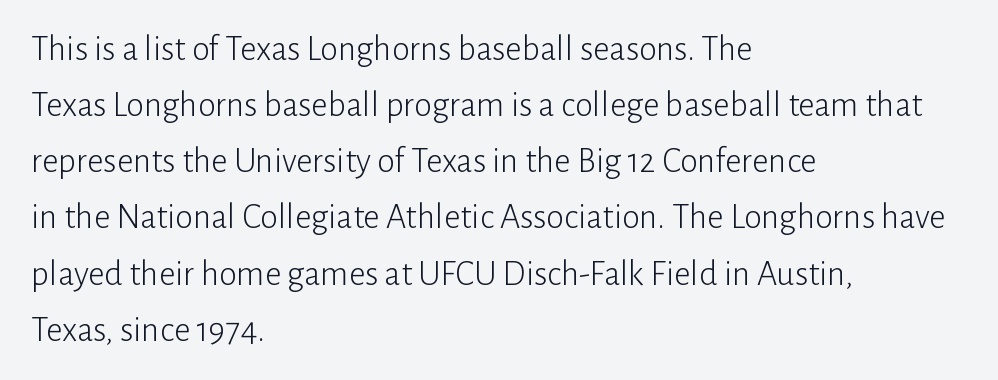
The image shows 36 px light sans-serif type, upright; set left-aligned, normal line spacing (1.56x), normal letter spacing, not underlined; low stroke contrast and a medium x-height.
